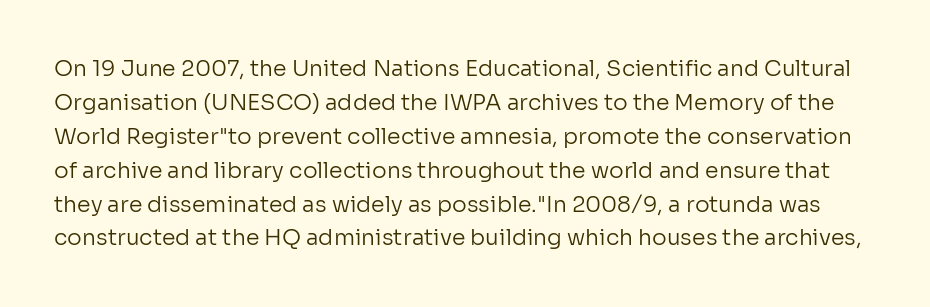
The image shows 22 px text type, upright; set normal line spacing (1.54x), normal letter spacing, not underlined.
